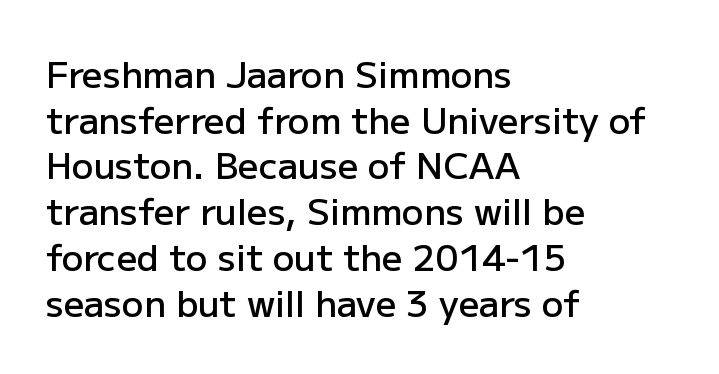
{"serif": "no", "italic": "no", "bold": "semi", "weight": "semibold", "width": "normal", "stroke_contrast": "low", "x_height": "medium", "monospaced": "no", "underline": "no", "align": "left", "line_spacing": "normal", "line_spacing_ratio": 1.27, "letter_spacing": "normal", "letter_spacing_em": 0.0, "glyph_px": 36}
